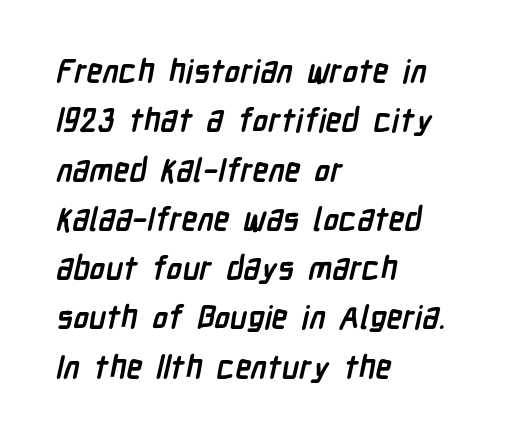
{"serif": "no", "bold": "yes", "weight": "semibold", "width": "condensed", "stroke_contrast": "low", "x_height": "medium", "monospaced": "no", "underline": "no", "align": "left", "line_spacing": "normal", "line_spacing_ratio": 1.54, "letter_spacing": "normal", "letter_spacing_em": 0.0, "glyph_px": 32}
